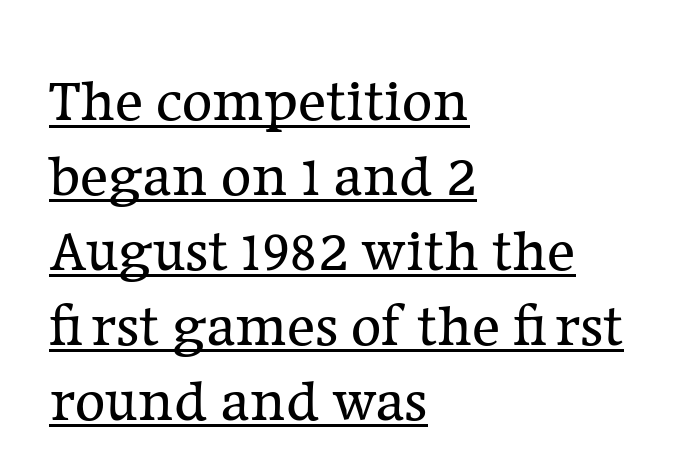
Q: Is the text bold? A: No.
Q: Is the text italic (slanted)? A: No, it is upright.
Q: Is the typeface a serif or a sans-serif typeface? A: Serif.
Q: Is the text underlined? A: Yes.
Q: How is the paragraph aligned? A: Left-aligned.
Q: Is the spacing between letters normal or unusually wide? A: Normal.
Q: Is the spacing between lines tight, normal or loose? A: Normal.
Q: Width (condensed, normal, or wide)? A: Normal.
Q: Stroke contrast? A: Low.
Q: x-height? A: Medium.
Q: Monospaced? A: No.
